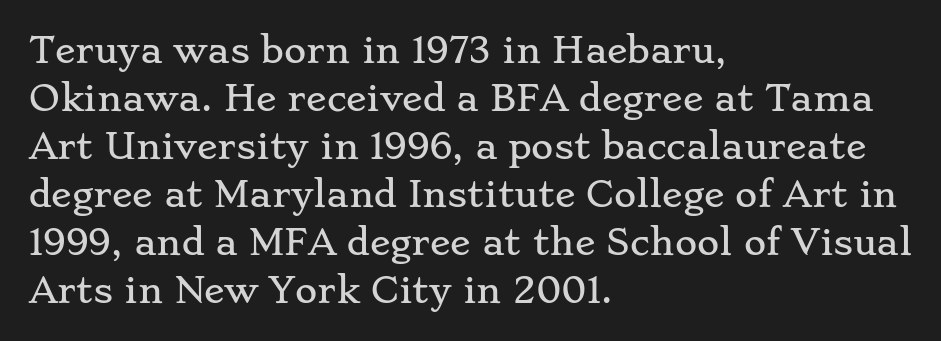
The image shows 34 px wide serif type, upright; set left-aligned, normal line spacing (1.41x), normal letter spacing, not underlined; low stroke contrast and a small x-height.
